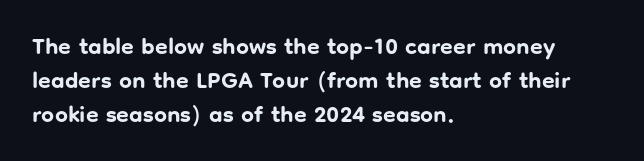
{"italic": "no", "bold": "yes", "underline": "no", "align": "left", "line_spacing": "normal", "line_spacing_ratio": 1.48, "letter_spacing": "normal", "letter_spacing_em": 0.0, "glyph_px": 23}
